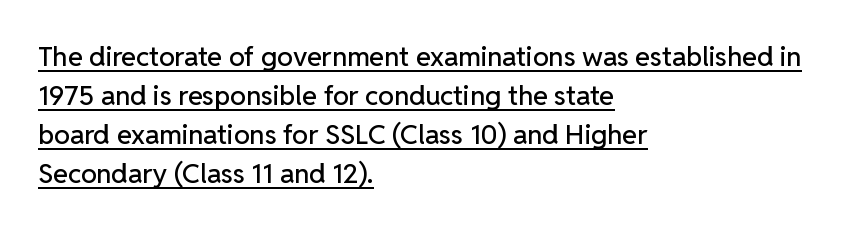
The image shows 27 px text type, upright; set left-aligned, normal line spacing (1.45x), normal letter spacing, underlined.
